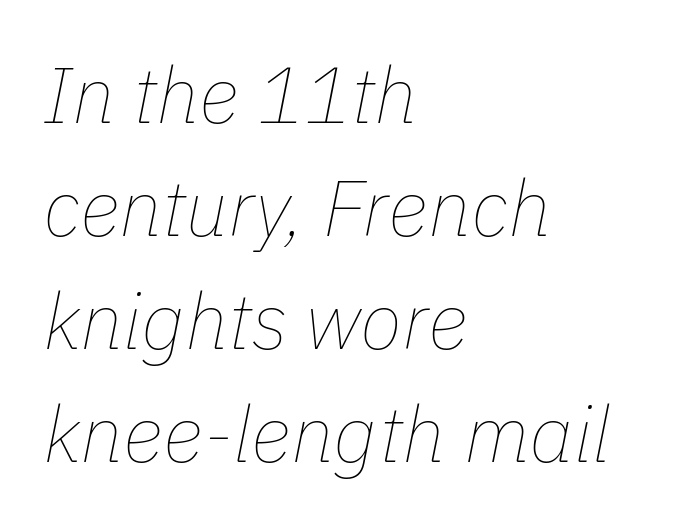
Q: Is the text bold? A: No.
Q: Is the text italic (slanted)? A: Yes, it leans right by about 11 degrees.
Q: Is the text underlined? A: No.
Q: How is the paragraph aligned? A: Left-aligned.
Q: Is the spacing between letters normal or unusually wide? A: Normal.
Q: Is the spacing between lines tight, normal or loose? A: Normal.
Q: Width (condensed, normal, or wide)? A: Normal.
Q: Stroke contrast? A: Low.
Q: x-height? A: Medium.
Q: Monospaced? A: No.
